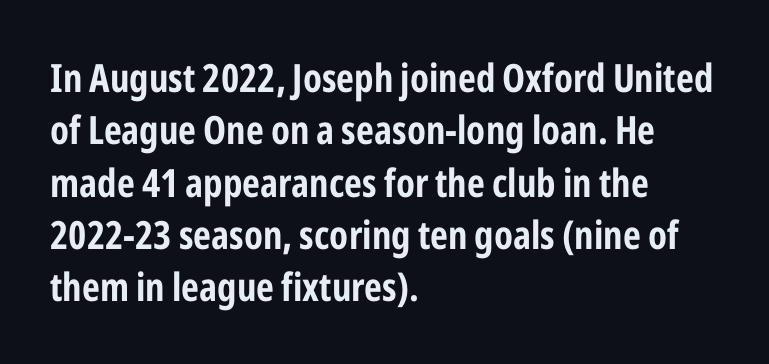
Q: Is the text bold? A: Yes.
Q: Is the text italic (slanted)? A: No, it is upright.
Q: Is the typeface a serif or a sans-serif typeface? A: Sans-serif.
Q: Is the text underlined? A: No.
Q: How is the paragraph aligned? A: Left-aligned.
Q: Is the spacing between letters normal or unusually wide? A: Normal.
Q: Is the spacing between lines tight, normal or loose? A: Normal.
Q: Width (condensed, normal, or wide)? A: Condensed.
Q: Stroke contrast? A: Low.
Q: x-height? A: Medium.
Q: Monospaced? A: No.
